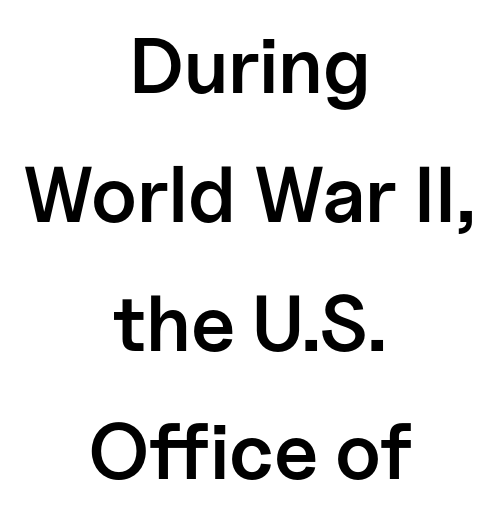
{"serif": "no", "italic": "no", "bold": "semi", "weight": "semibold", "width": "normal", "stroke_contrast": "low", "x_height": "medium", "monospaced": "no", "underline": "no", "align": "center", "line_spacing": "normal", "line_spacing_ratio": 1.63, "letter_spacing": "normal", "letter_spacing_em": 0.0, "glyph_px": 79}
